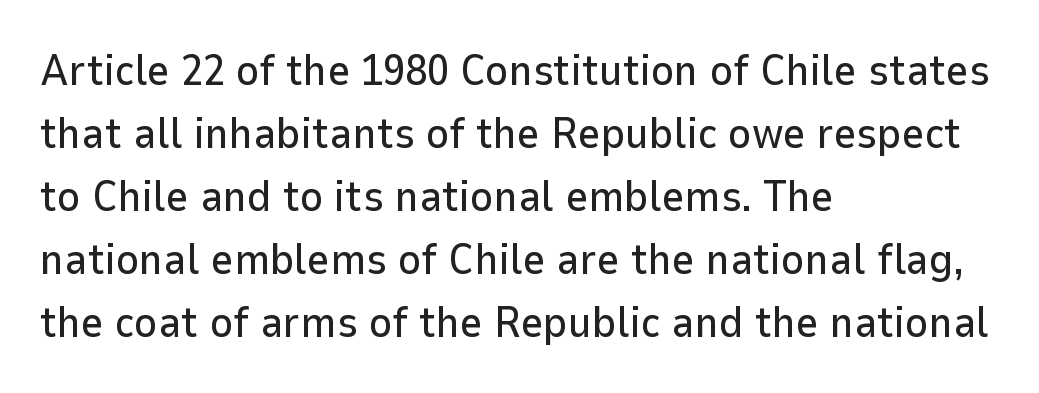
{"serif": "no", "italic": "no", "width": "normal", "stroke_contrast": "low", "x_height": "medium", "monospaced": "no", "underline": "no", "align": "left", "line_spacing": "normal", "line_spacing_ratio": 1.43, "letter_spacing": "normal", "letter_spacing_em": 0.0, "glyph_px": 44}
